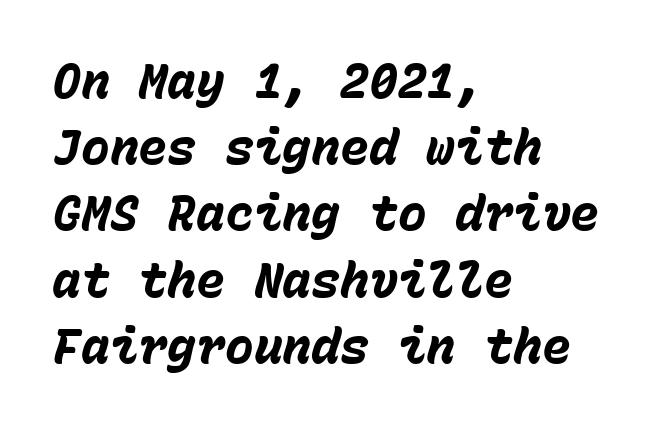
Q: Is the text bold? A: Yes.
Q: Is the text italic (slanted)? A: Yes, it leans right by about 15 degrees.
Q: Is the text underlined? A: No.
Q: How is the paragraph aligned? A: Left-aligned.
Q: Is the spacing between letters normal or unusually wide? A: Normal.
Q: Is the spacing between lines tight, normal or loose? A: Normal.
Q: Width (condensed, normal, or wide)? A: Normal.
Q: Stroke contrast? A: Low.
Q: x-height? A: Medium.
Q: Monospaced? A: Yes.
